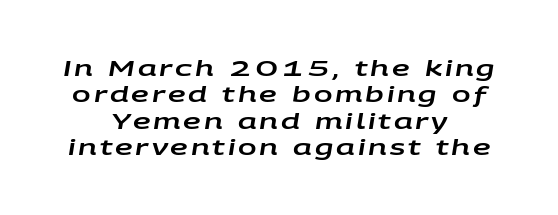
Q: Is the text italic (slanted)? A: Yes, it leans right by about 9 degrees.
Q: Is the text underlined? A: No.
Q: How is the paragraph aligned? A: Centered.
